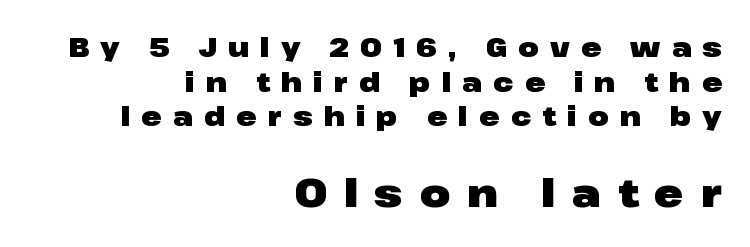
{"serif": "no", "italic": "no", "bold": "yes", "weight": "heavy", "width": "wide", "stroke_contrast": "low", "x_height": "medium", "monospaced": "no", "underline": "no", "align": "right", "line_spacing": "normal", "line_spacing_ratio": 1.28, "letter_spacing": "wide", "letter_spacing_em": 0.41, "larger_block": "second", "size_ratio": 1.48, "glyph_px": 40}
